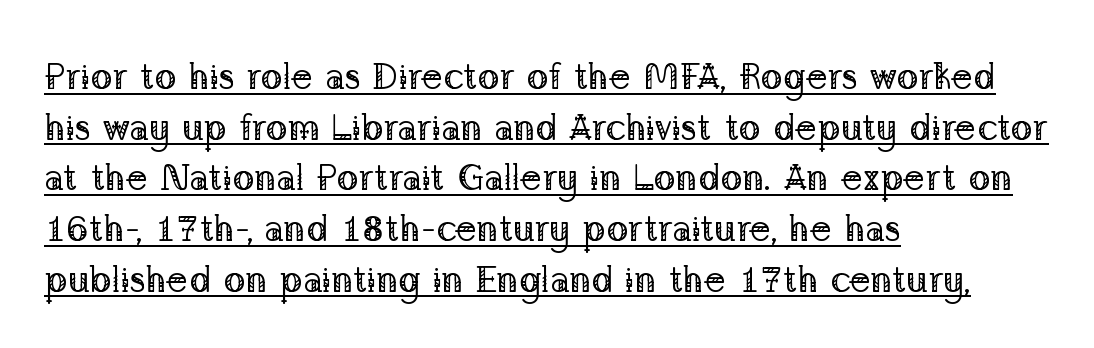
Q: Is the text bold? A: No.
Q: Is the text italic (slanted)? A: No, it is upright.
Q: Is the typeface a serif or a sans-serif typeface? A: Serif.
Q: Is the text underlined? A: Yes.
Q: How is the paragraph aligned? A: Left-aligned.
Q: Is the spacing between letters normal or unusually wide? A: Normal.
Q: Is the spacing between lines tight, normal or loose? A: Normal.
Q: Width (condensed, normal, or wide)? A: Normal.
Q: Stroke contrast? A: Low.
Q: x-height? A: Medium.
Q: Monospaced? A: No.
